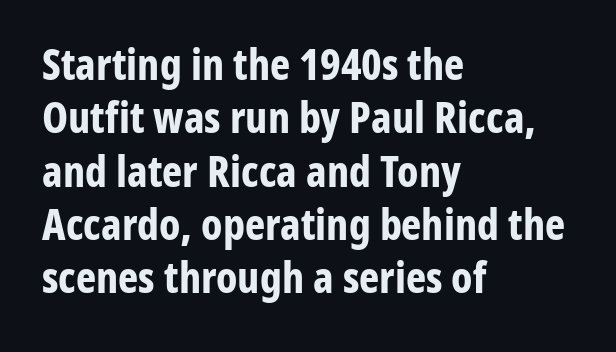
Pretty heavy lettering here — definitely bold. Is there any slant? The stems are plumb. A student would call this left alignment; a typographer would say flush left, rag right. Here the glyphs are tracked normally, forming tight word shapes. Descenders hang freely into open space.
